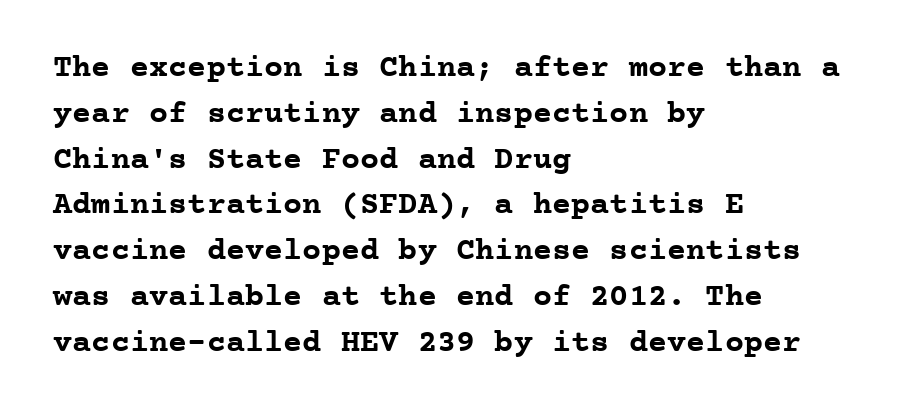
The image shows 32 px semibold serif type, upright, monospaced; set left-aligned, normal line spacing (1.43x), normal letter spacing, not underlined; low stroke contrast and a medium x-height.
